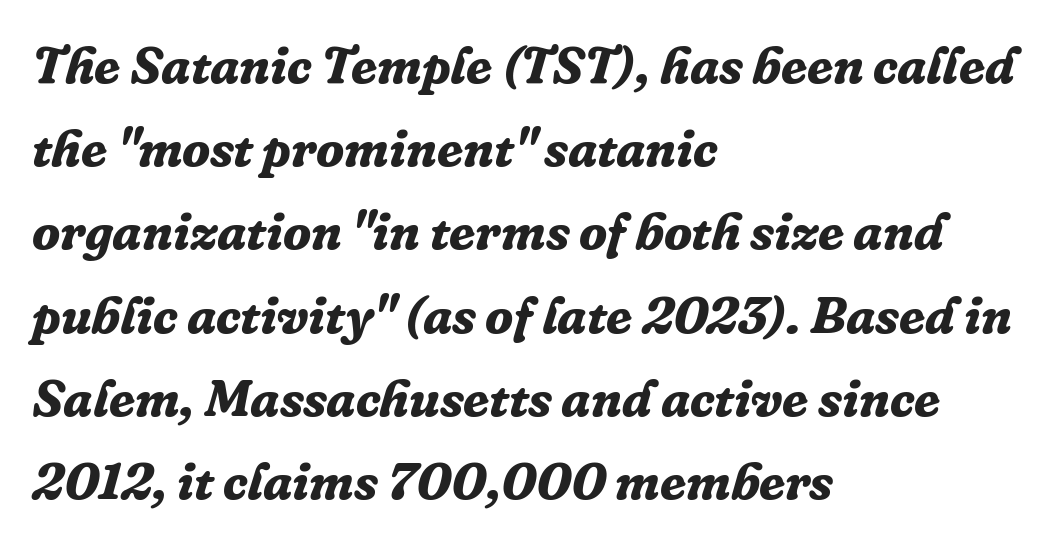
The image shows 52 px bold serif type, italic (leaning right); set left-aligned, normal line spacing (1.6x), normal letter spacing, not underlined; low stroke contrast and a medium x-height.
